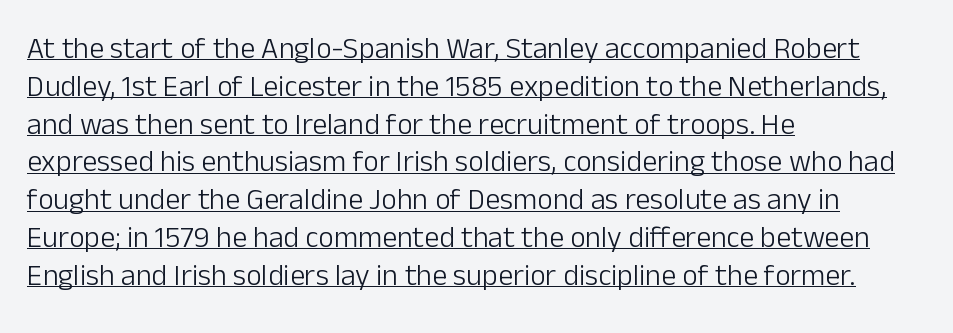
{"serif": "no", "italic": "no", "bold": "no", "weight": "light", "width": "normal", "stroke_contrast": "low", "x_height": "medium", "monospaced": "no", "underline": "yes", "align": "left", "line_spacing": "normal", "line_spacing_ratio": 1.26, "letter_spacing": "normal", "letter_spacing_em": 0.0, "glyph_px": 30}
